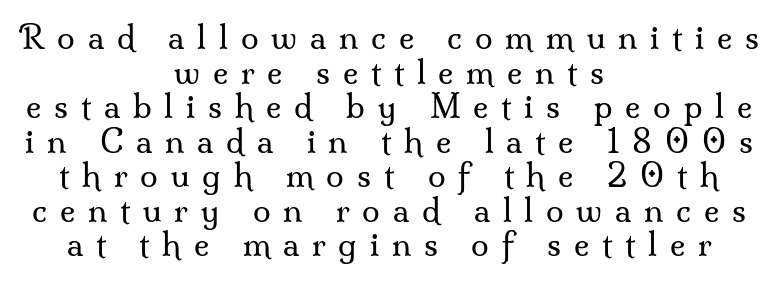
Looks like regular typesetting: each glyph gets only the width it needs. The text was rendered using a seriffed face with decorative stroke endings. Words float on clear page, feet unadorned. The lettering stays uniformly vertical, giving the passage a roman look. The face used here is rendered with a markedly widened letterfit. Caption: multi-line text, centered on the measure.
